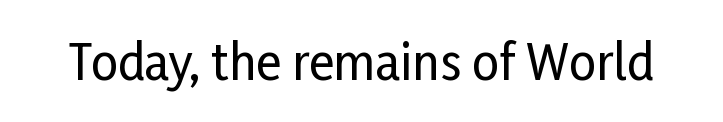
The tracking reads as untouched default to a designer's eye. Decoration check: the copy has no underline. The specimen reads as upright at a glance. The designer went with a sans here, leaving each stem footless. The passage shown is typed in a proportional face where columns would drift.
